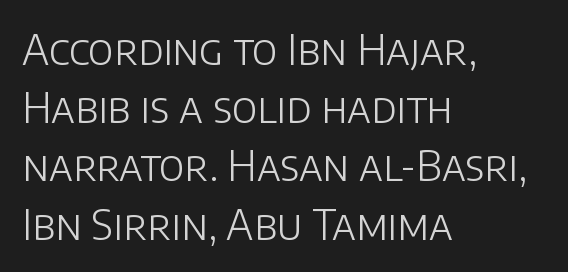
{"serif": "no", "italic": "no", "bold": "no", "weight": "light", "width": "normal", "stroke_contrast": "low", "x_height": "large", "monospaced": "no", "underline": "no", "align": "left", "line_spacing": "normal", "line_spacing_ratio": 1.42, "letter_spacing": "normal", "letter_spacing_em": 0.0, "glyph_px": 41}
